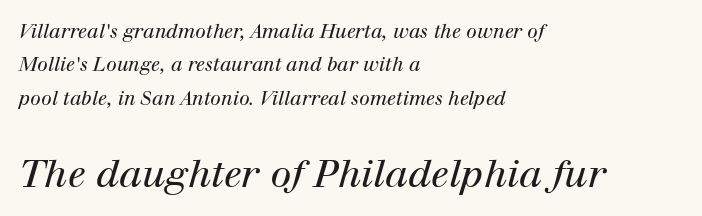
{"serif": "yes", "italic": "yes", "lean": "right", "slant_degrees": 12, "bold": "no", "weight": "regular", "width": "normal", "stroke_contrast": "high", "x_height": "medium", "monospaced": "no", "underline": "no", "align": "left", "line_spacing_ratio": 1.76, "letter_spacing": "normal", "letter_spacing_em": 0.0, "larger_block": "second", "size_ratio": 2.0, "glyph_px": 38}
